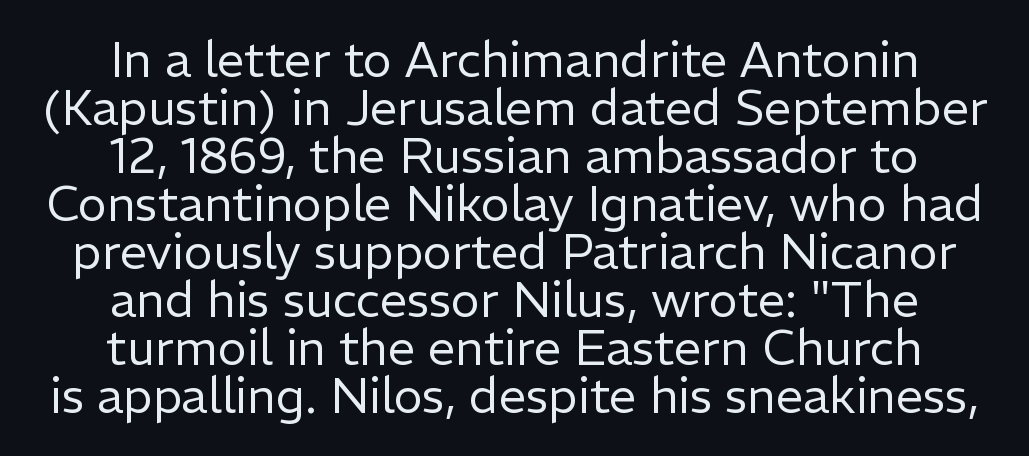
The image shows 49 px regular-weight sans-serif type, upright; set centered, tight line spacing (0.98x), normal letter spacing, not underlined; low stroke contrast and a medium x-height.
